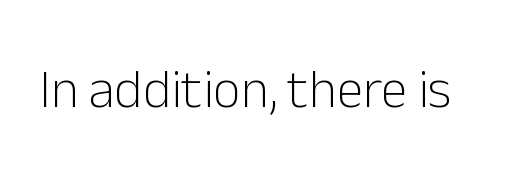
{"serif": "no", "italic": "no", "bold": "no", "weight": "light", "width": "normal", "stroke_contrast": "low", "x_height": "medium", "monospaced": "no", "underline": "no", "letter_spacing": "normal", "letter_spacing_em": 0.0, "glyph_px": 54}
